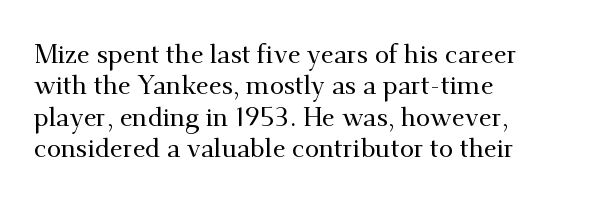
Q: Is the text italic (slanted)? A: No, it is upright.
Q: Is the text underlined? A: No.
Q: How is the paragraph aligned? A: Left-aligned.
Q: Is the spacing between letters normal or unusually wide? A: Normal.
